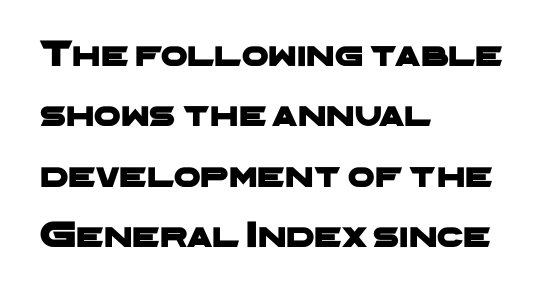
Clear beneath every line of the passage. The gaps between neighbouring characters are ordinary and unremarkable. Think of a printed novel: that variable character pitch is what you see here. Nope, no serifs anywhere on these letters.
